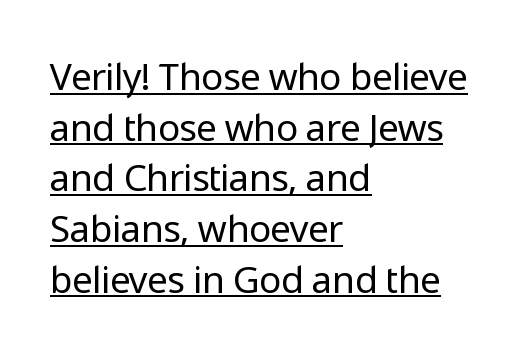
{"serif": "no", "italic": "no", "bold": "no", "weight": "regular", "width": "normal", "stroke_contrast": "low", "x_height": "medium", "monospaced": "no", "underline": "yes", "align": "left", "line_spacing": "normal", "line_spacing_ratio": 1.37, "letter_spacing": "normal", "letter_spacing_em": 0.0, "glyph_px": 37}
